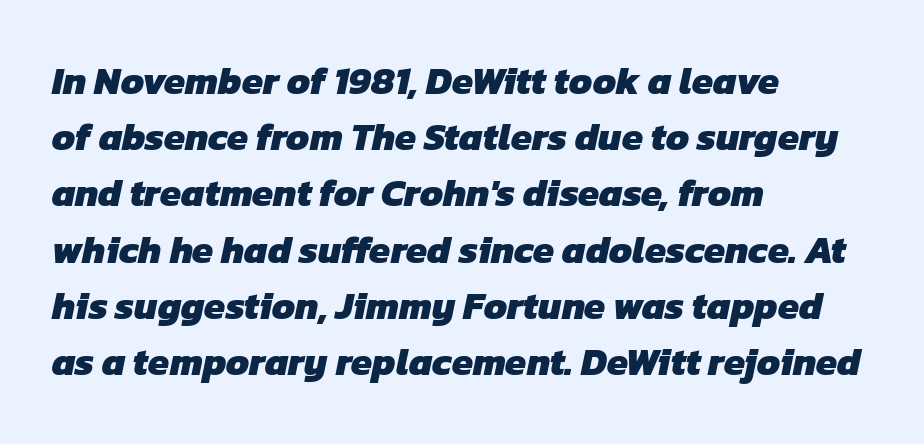
The image shows 38 px heavy sans-serif type; set left-aligned, normal line spacing (1.48x), normal letter spacing, not underlined; low stroke contrast and a medium x-height.
